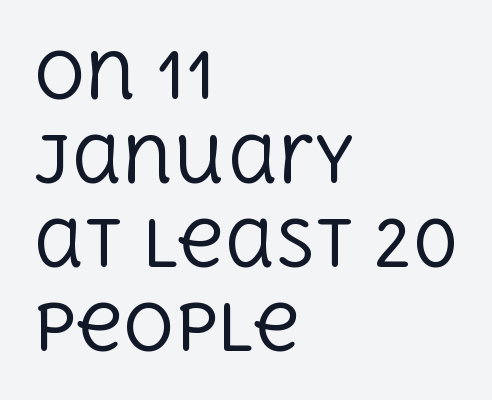
The specimen reads as upright at a glance. Is this a fixed-width face? No — the glyphs have proportional, varying widths. Inter-character spacing is left at the font's built-in metrics. The rendering uses a moderate line-height, typical for paragraphs.
